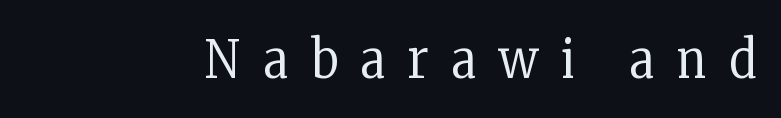
Q: Is the text bold? A: No.
Q: Is the text italic (slanted)? A: No, it is upright.
Q: Is the typeface a serif or a sans-serif typeface? A: Serif.
Q: Is the text underlined? A: No.
Q: Is the spacing between letters normal or unusually wide? A: Unusually wide.
Q: Width (condensed, normal, or wide)? A: Condensed.
Q: Stroke contrast? A: Low.
Q: x-height? A: Medium.
Q: Monospaced? A: No.
